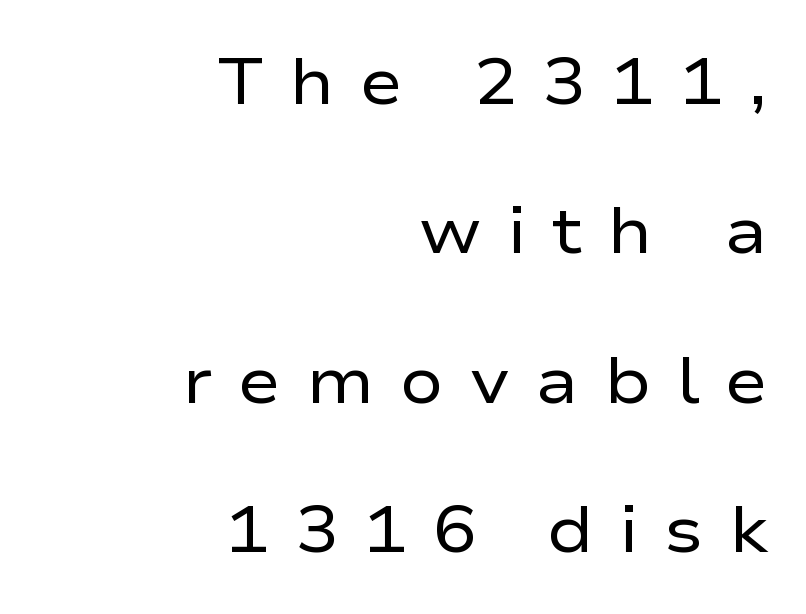
The specimen reads as upright at a glance. The designer went with a sans here, leaving each stem footless. The setting favours the right margin, as signatures and pull-quotes sometimes do. Counters stay open thanks to moderate or lighter strokes. The designer dialed line spacing up above the default.
